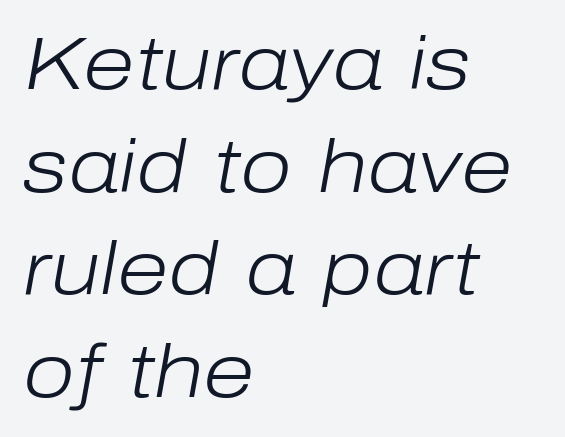
The image shows 75 px light type, italic (leaning right); set left-aligned, normal line spacing (1.37x), normal letter spacing, not underlined; low stroke contrast and a medium x-height.
